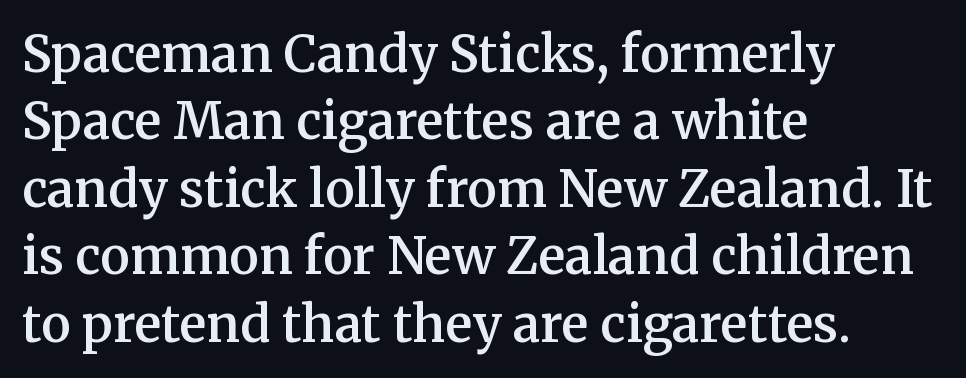
Upright lettering throughout. Teacher's note: observe the even left margin — that is flush-left alignment. You could not count columns in this text — the font is proportionally spaced. The rendering uses a moderate line-height, typical for paragraphs. Typographic density is moderately raised because the face is semibold. Honestly, there is no underline to notice here at all.
